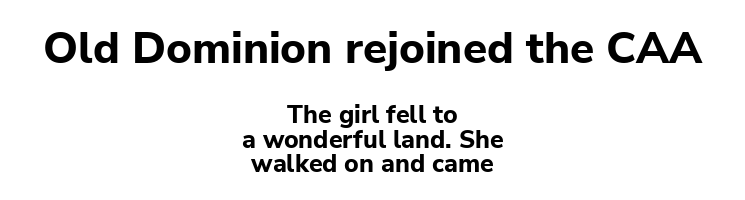
{"serif": "no", "italic": "no", "bold": "yes", "weight": "bold", "width": "normal", "stroke_contrast": "low", "x_height": "medium", "monospaced": "no", "underline": "no", "align": "center", "line_spacing": "tight", "line_spacing_ratio": 0.99, "letter_spacing": "normal", "letter_spacing_em": 0.0, "larger_block": "first", "size_ratio": 1.76, "glyph_px": 44}
